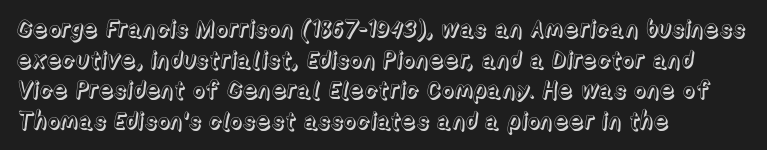
Q: Is the text italic (slanted)? A: Yes.
Q: Is the text underlined? A: No.
Q: How is the paragraph aligned? A: Left-aligned.
Q: Is the spacing between letters normal or unusually wide? A: Normal.
Q: Is the spacing between lines tight, normal or loose? A: Normal.
